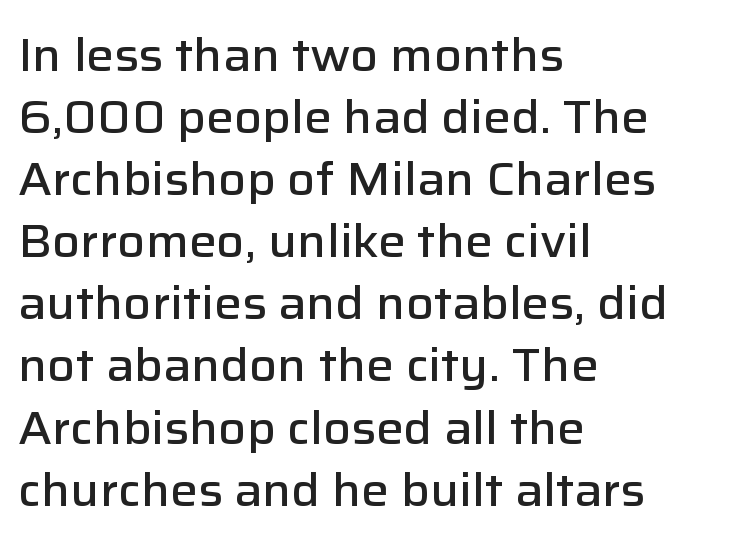
The image shows 46 px semibold sans-serif type, upright; set left-aligned, normal line spacing (1.35x), normal letter spacing, not underlined; low stroke contrast and a medium x-height.
